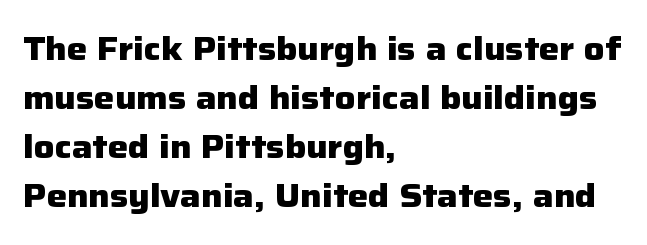
The image shows 32 px heavy sans-serif type, upright; set left-aligned, normal line spacing (1.53x), normal letter spacing, not underlined; low stroke contrast and a medium x-height.
